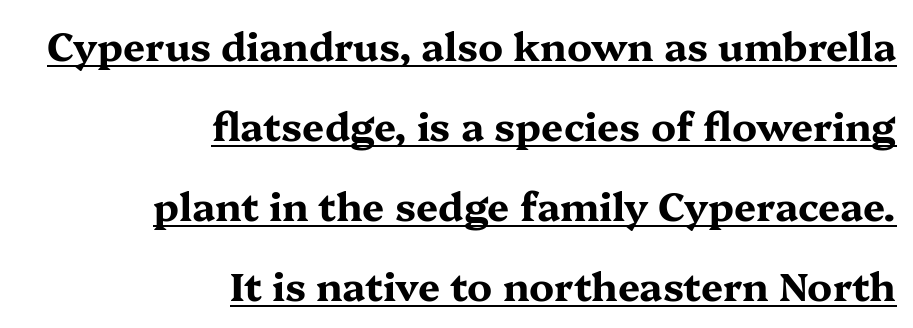
The image shows 39 px bold, wide serif type, upright; set right-aligned, loose line spacing (2.05x), normal letter spacing, underlined; medium stroke contrast and a medium x-height.
